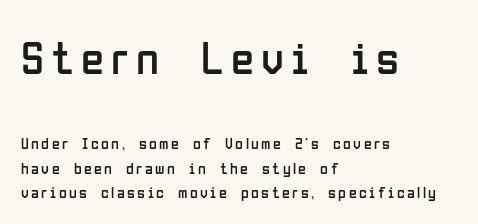
The image shows 47 px regular-weight, condensed sans-serif type, upright; set left-aligned, normal line spacing (1.54x), not underlined; the first (top) block is 2.94x larger; low stroke contrast and a medium x-height.
